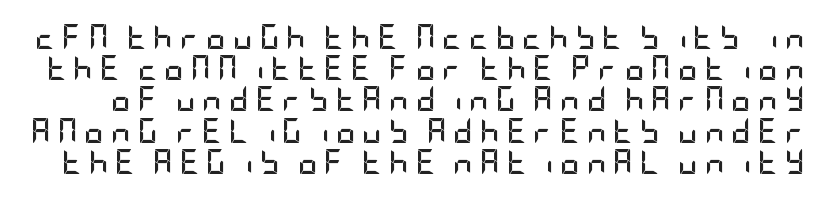
Q: Is the text bold? A: Yes.
Q: Is the text italic (slanted)? A: No, it is upright.
Q: Is the text underlined? A: No.
Q: Is the spacing between letters normal or unusually wide? A: Unusually wide.
Q: Is the spacing between lines tight, normal or loose? A: Normal.
